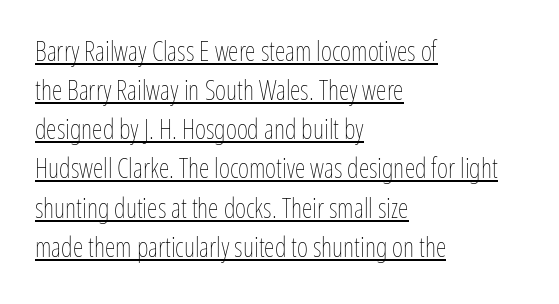
{"italic": "no", "bold": "no", "underline": "yes", "align": "left", "line_spacing": "normal", "line_spacing_ratio": 1.45, "letter_spacing": "normal", "letter_spacing_em": 0.0, "glyph_px": 27}
